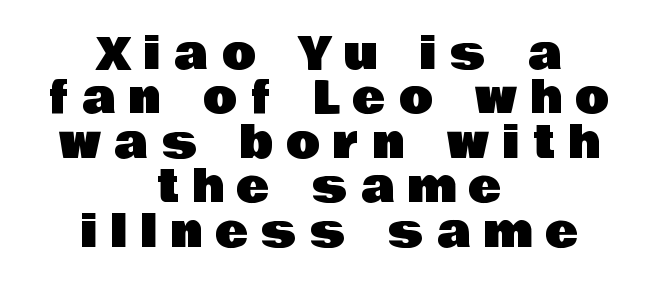
The image shows 44 px sans-serif type, upright; set centered, tight line spacing (1.01x), unusually wide letter spacing (+0.31 em), not underlined; low stroke contrast and a large x-height.
